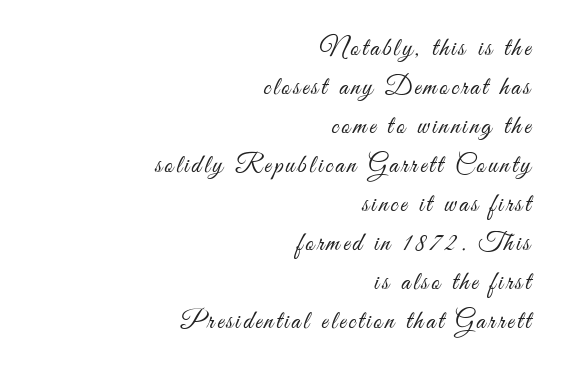
The rendering anchors every line to the right-hand side. Is this a heavy cut? Hardly; it is regular or lighter. Has an underline been added? It has not. A typesetter would call this leading conventional body-copy spacing.
